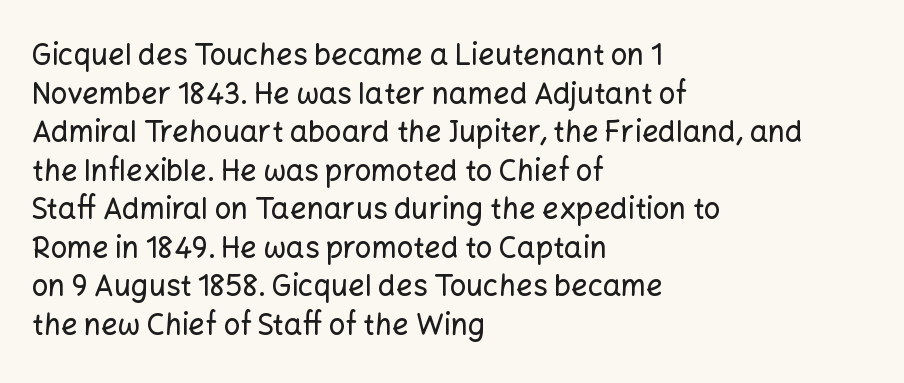
Casual observation: everything's shoved over to the left. Are there feet on the stems? There aren't — it's a sans. Check the space under the baseline: it is left empty. Characters remain perfectly vertical along every line. Inter-character spacing is left at the font's built-in metrics.
